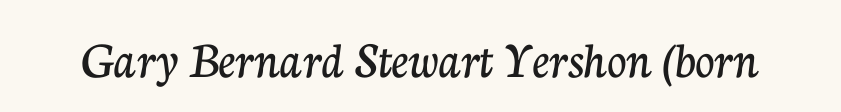
{"serif": "yes", "width": "normal", "stroke_contrast": "low", "x_height": "medium", "monospaced": "no", "underline": "no", "letter_spacing": "normal", "letter_spacing_em": 0.0, "glyph_px": 53}
